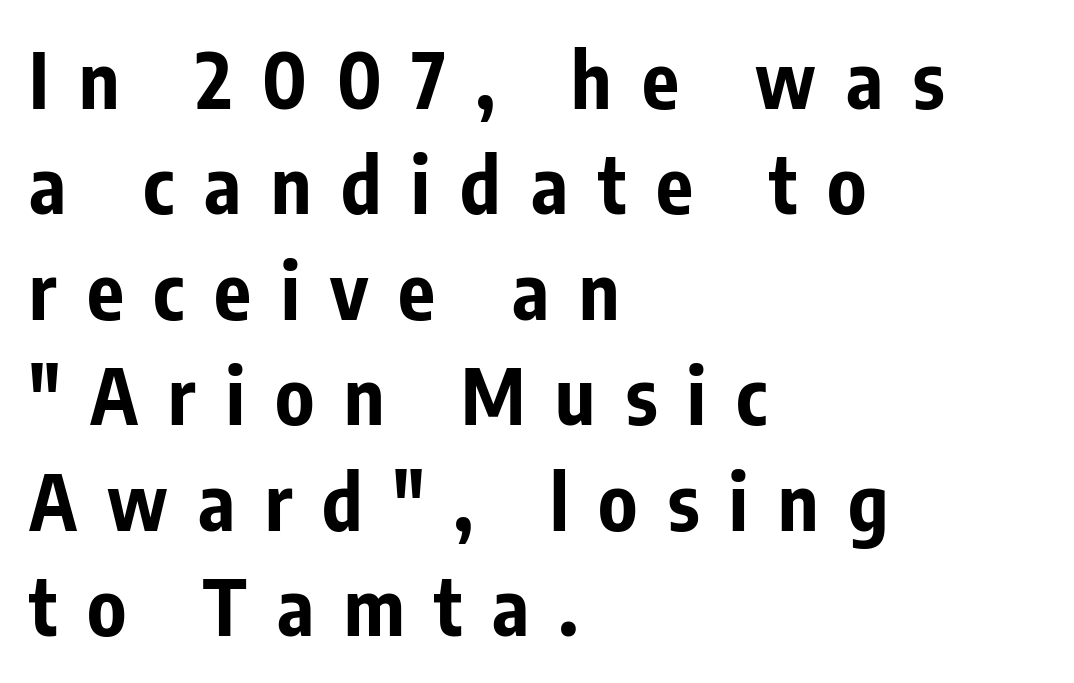
The image shows 77 px bold, condensed sans-serif type, upright; set left-aligned, normal line spacing (1.37x), unusually wide letter spacing (+0.39 em), not underlined; low stroke contrast and a medium x-height.
